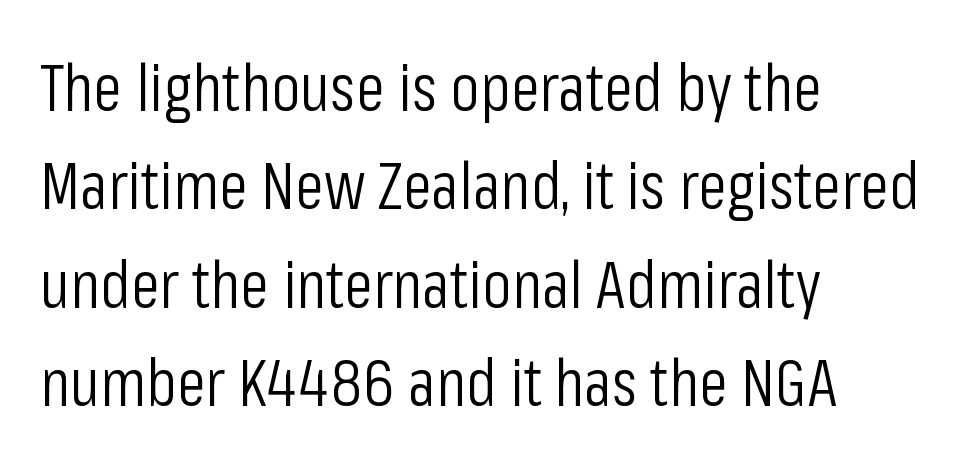
The image shows 66 px light, condensed sans-serif type, upright; set left-aligned, normal line spacing (1.49x), normal letter spacing, not underlined; low stroke contrast and a medium x-height.
